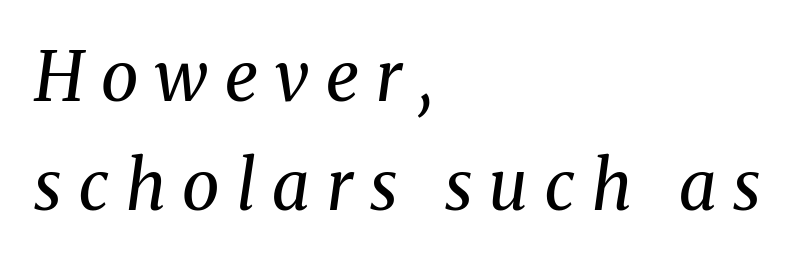
{"serif": "yes", "italic": "yes", "lean": "right", "slant_degrees": 8, "bold": "no", "weight": "regular", "width": "normal", "stroke_contrast": "medium", "x_height": "medium", "monospaced": "no", "underline": "no", "align": "left", "line_spacing": "normal", "line_spacing_ratio": 1.61, "letter_spacing": "wide", "letter_spacing_em": 0.25, "glyph_px": 68}
